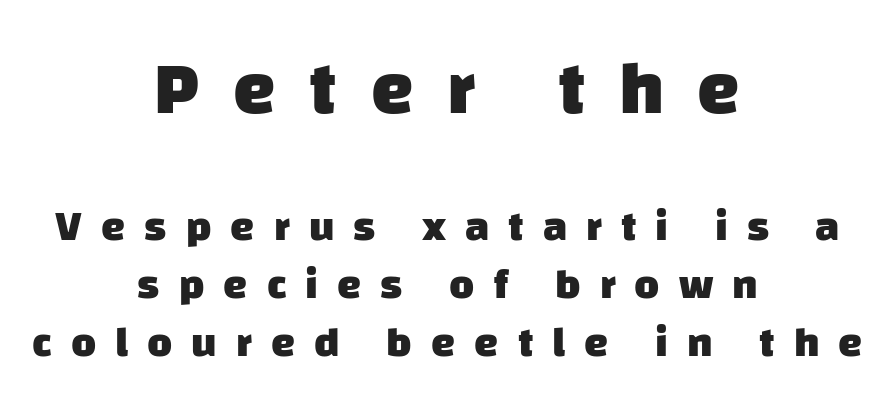
{"serif": "no", "bold": "yes", "weight": "heavy", "width": "normal", "stroke_contrast": "low", "x_height": "large", "monospaced": "no", "underline": "no", "align": "center", "line_spacing": "normal", "line_spacing_ratio": 1.35, "letter_spacing": "wide", "letter_spacing_em": 0.44, "larger_block": "first", "size_ratio": 1.77, "glyph_px": 76}
